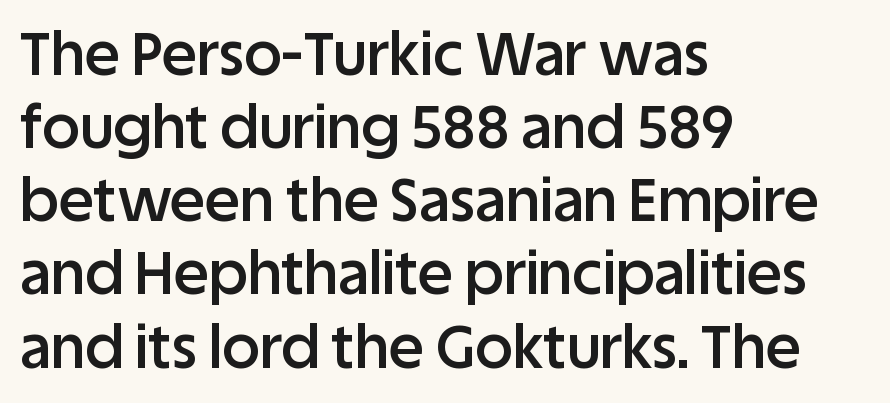
Q: Is the text bold? A: Semi-bold.
Q: Is the text italic (slanted)? A: No, it is upright.
Q: Is the typeface a serif or a sans-serif typeface? A: Sans-serif.
Q: Is the text underlined? A: No.
Q: How is the paragraph aligned? A: Left-aligned.
Q: Is the spacing between letters normal or unusually wide? A: Normal.
Q: Width (condensed, normal, or wide)? A: Normal.
Q: Stroke contrast? A: Low.
Q: x-height? A: Large.
Q: Monospaced? A: No.
